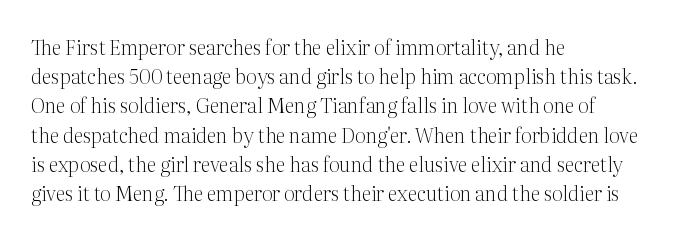
{"italic": "no", "bold": "no", "underline": "no", "align": "left", "line_spacing": "normal", "line_spacing_ratio": 1.46, "letter_spacing": "normal", "letter_spacing_em": 0.0, "glyph_px": 20}
